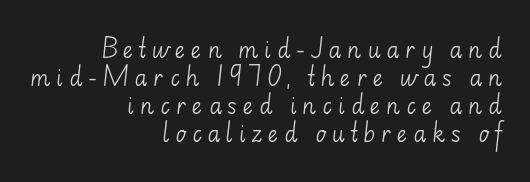
Notice how the passage keeps a crisp vertical edge on the right only. Caption: expanded tracking, letters set apart. The typeface has the unassuming heft of standard copy or less.
